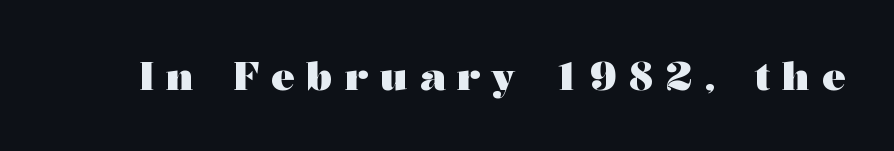
Q: Is the text bold? A: Yes.
Q: Is the text italic (slanted)? A: No, it is upright.
Q: Is the typeface a serif or a sans-serif typeface? A: Serif.
Q: Is the text underlined? A: No.
Q: Is the spacing between letters normal or unusually wide? A: Unusually wide.
Q: Width (condensed, normal, or wide)? A: Wide.
Q: Stroke contrast? A: Medium.
Q: x-height? A: Medium.
Q: Monospaced? A: No.
